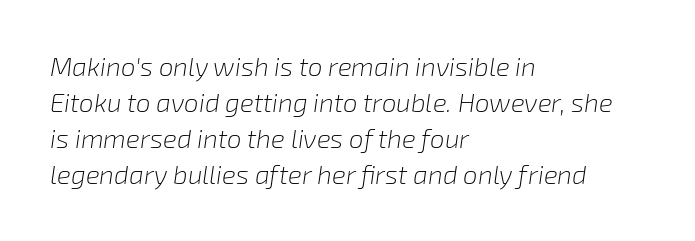
Horizontal alignment here is leftward, the default for most running prose. The characters are drawn with everyday or finer stroke widths. Has an underline been added? It has not. Quick note: interline space is typical. You could call the tracking neutral — neither tight nor loose.
